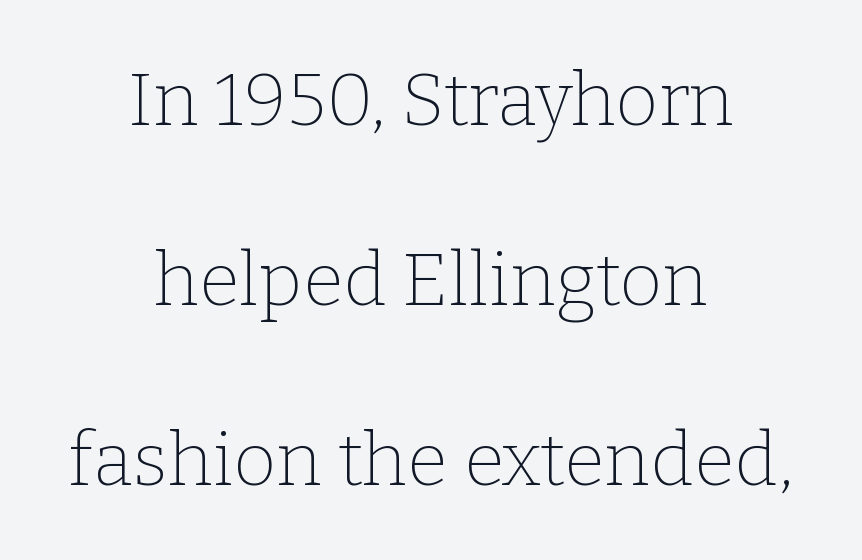
{"serif": "yes", "italic": "no", "bold": "no", "weight": "thin", "width": "normal", "stroke_contrast": "low", "x_height": "medium", "monospaced": "no", "underline": "no", "align": "center", "line_spacing": "loose", "line_spacing_ratio": 2.43, "letter_spacing": "normal", "letter_spacing_em": 0.0, "glyph_px": 74}
